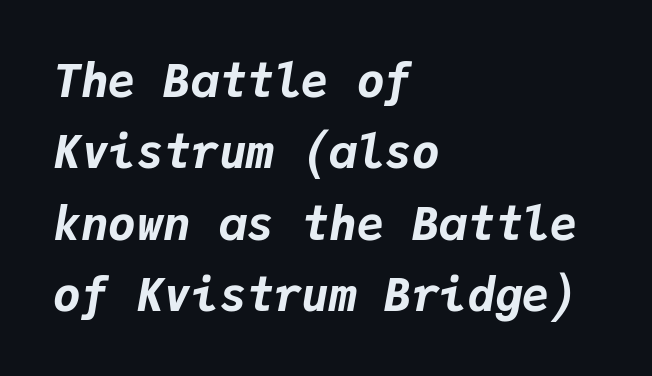
Horizontal alignment here is leftward, the default for most running prose. Looks like terminal output: every glyph gets an equal slot. Bare-footed words on every line. Characters follow at the spacing the type designer built in.
